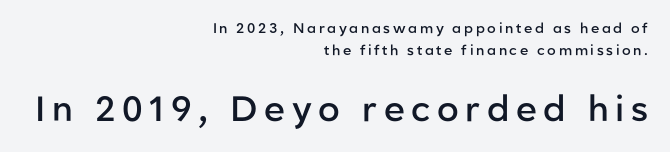
Q: Is the text bold? A: Semi-bold.
Q: Is the text italic (slanted)? A: No, it is upright.
Q: Is the typeface a serif or a sans-serif typeface? A: Sans-serif.
Q: Is the text underlined? A: No.
Q: How is the paragraph aligned? A: Right-aligned.
Q: Is the spacing between lines tight, normal or loose? A: Normal.
Q: Which block of text is set in a larger size, the first (top) or the second (bottom)? A: The second (bottom) one.
Q: Width (condensed, normal, or wide)? A: Normal.
Q: Stroke contrast? A: Low.
Q: x-height? A: Medium.
Q: Monospaced? A: No.
